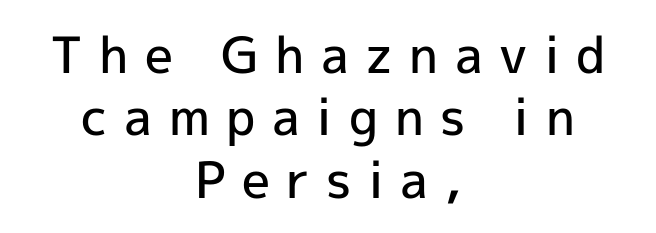
Is this a fixed-width face? No — the glyphs have proportional, varying widths. The zone under the glyphs is completely vacant. Tall strokes in this sample are plumb rather than angled. Horizontal bands of white between lines are of average thickness.
